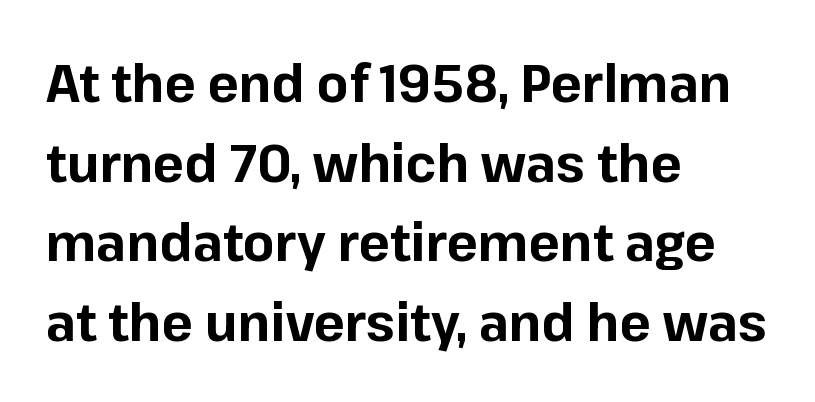
What's the leading like? Ordinary, nothing unusual. Pretty heavy lettering here — definitely bold. The glyphs in this specimen are sans serif. Nope, not italic — everything's standing straight.
